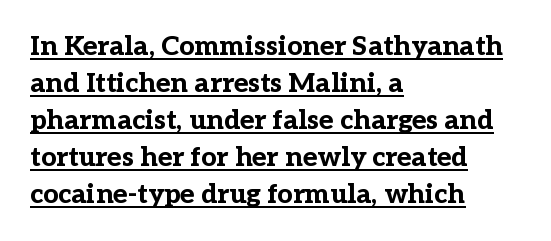
The image shows 27 px bold type, upright; set left-aligned, normal line spacing (1.37x), normal letter spacing, underlined.
